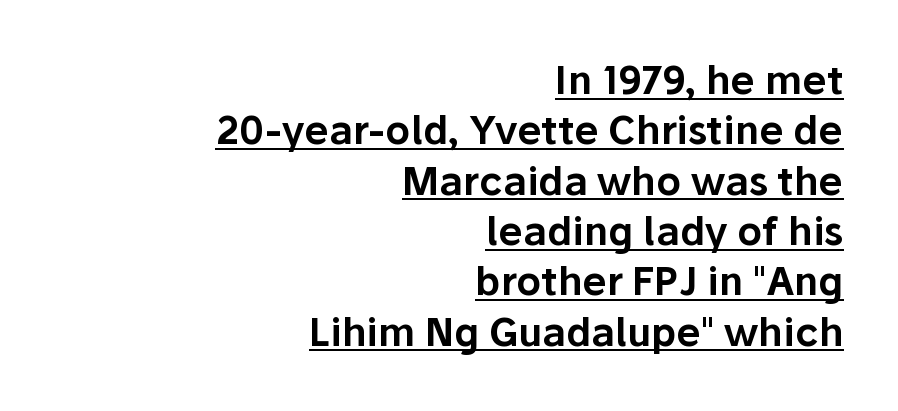
{"serif": "no", "italic": "no", "width": "normal", "stroke_contrast": "low", "x_height": "medium", "monospaced": "no", "underline": "yes", "align": "right", "line_spacing": "normal", "line_spacing_ratio": 1.29, "letter_spacing": "normal", "letter_spacing_em": 0.0, "glyph_px": 39}
